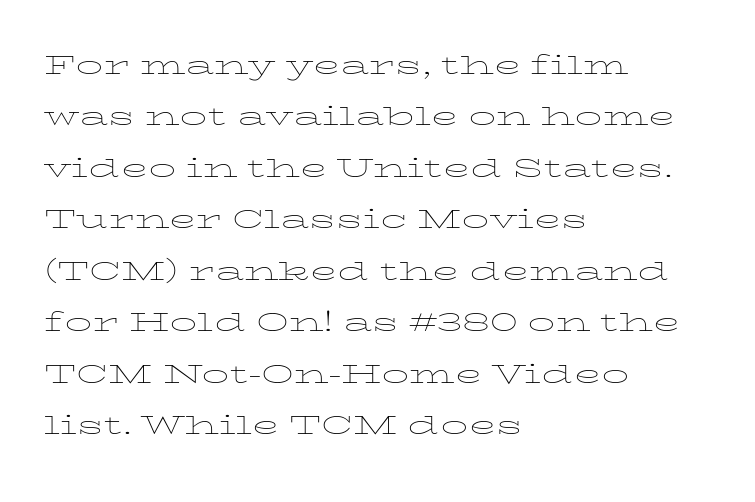
Q: Is the text bold? A: No.
Q: Is the text italic (slanted)? A: No, it is upright.
Q: Is the text underlined? A: No.
Q: How is the paragraph aligned? A: Left-aligned.
Q: Is the spacing between letters normal or unusually wide? A: Normal.
Q: Is the spacing between lines tight, normal or loose? A: Normal.
Q: Width (condensed, normal, or wide)? A: Wide.
Q: Stroke contrast? A: Low.
Q: x-height? A: Medium.
Q: Monospaced? A: No.
